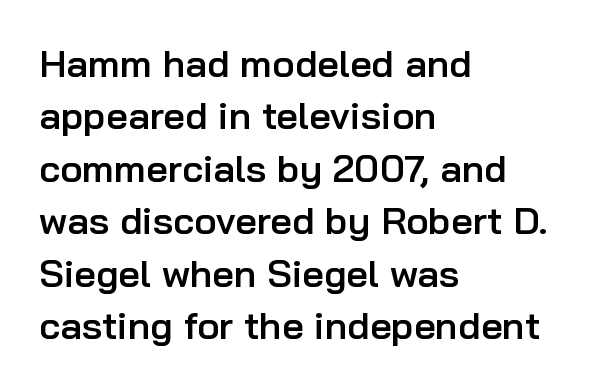
The image shows 38 px semibold sans-serif type, upright; set left-aligned, normal line spacing (1.38x), normal letter spacing, not underlined; low stroke contrast and a medium x-height.
